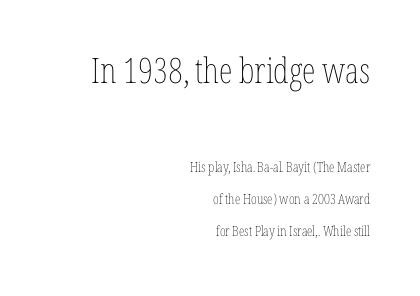
Is there much room between lines? Yes — plenty of vertical air separates them. A quiet, ordinary-to-light weight characterises the typeface. The type sits square on the baseline with zero lean. Look at the tracking — it's just the regular setting, nothing added.
